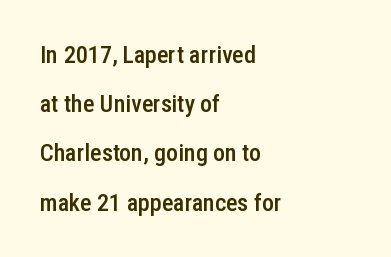
{"italic": "no", "bold": "semi", "underline": "no", "align": "left", "line_spacing": "loose", "line_spacing_ratio": 2.05, "letter_spacing": "normal", "letter_spacing_em": 0.0, "glyph_px": 24}
